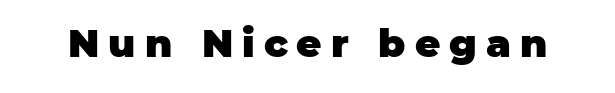
The baseline area is clear. To sum up the face: it is a sans, with no serifs. Between one letter and the next there's a generous, obvious gap. The letters stand straight up with perfectly vertical stems. In terms of weight, the rendering is a true, heavy bold.
